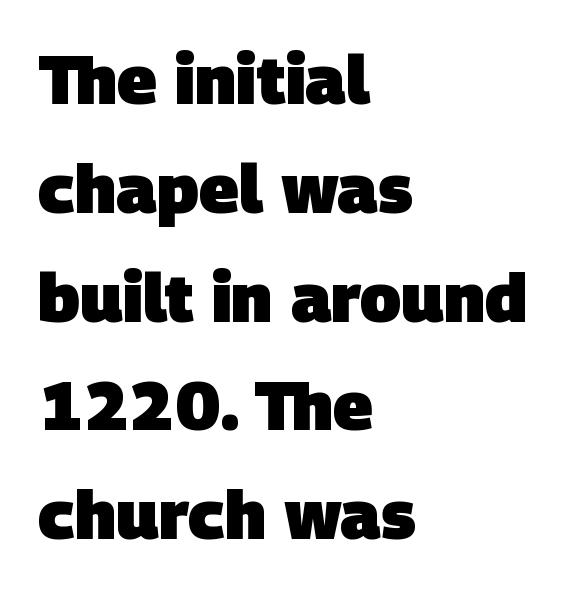
Short note: letters normally spaced. Underline: absent. The text was rendered using a sans face with plain stroke endings. The passage shown is emphatically bold. The letters advance in unequal steps, a hallmark of proportional type. The rag falls on the right side of this text block.
